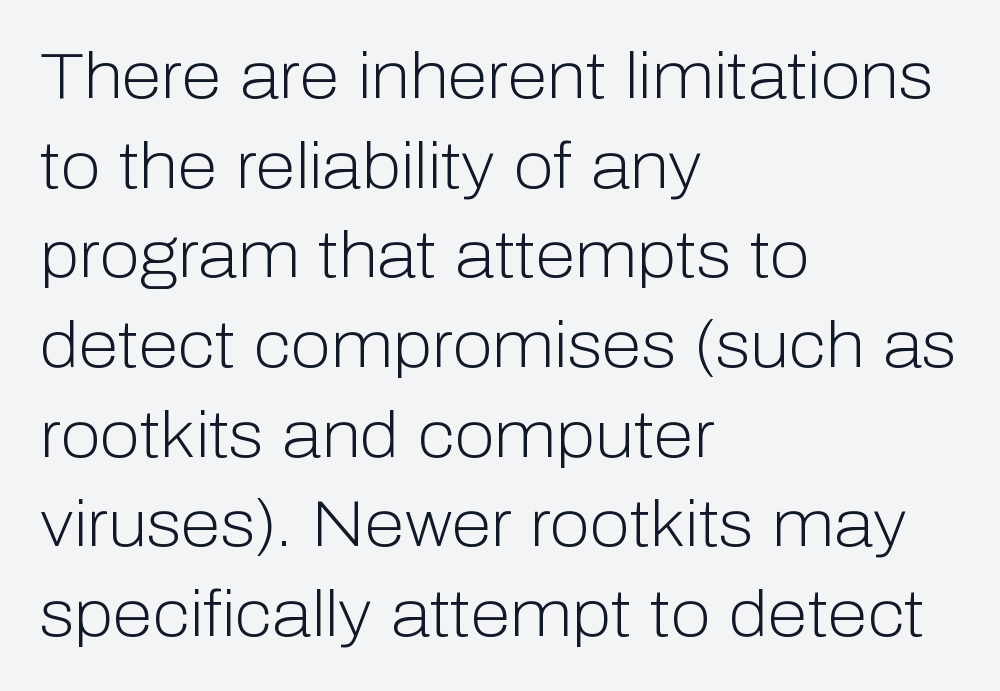
Posture: vertical. The passage is arranged the way most books set body copy — flush left. Standard letterfit; no display-style spreading of the glyphs. Note the varied advance widths — an 'i' is clearly narrower than an 'm'.
